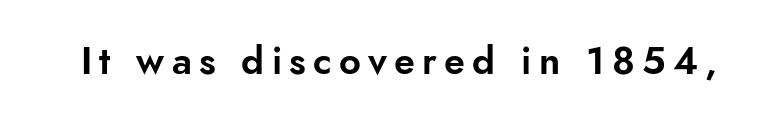
Anything drawn beneath the words? Only blank space. The font family rendered here belongs to the sans-serif group. Style check: upright. Do the characters align in a grid? No, the font is proportional.
